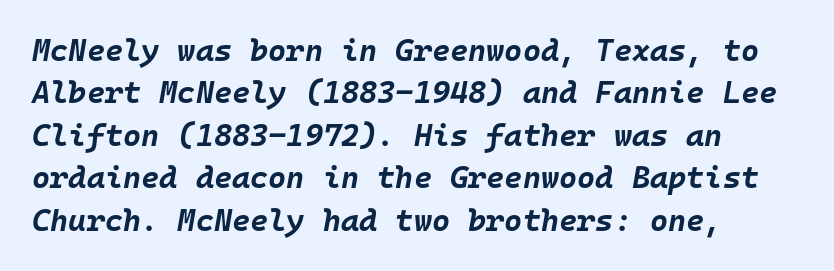
The image shows 31 px bold type, italic (leaning right), monospaced; set left-aligned, normal line spacing (1.37x), normal letter spacing, not underlined; low stroke contrast and a large x-height.
